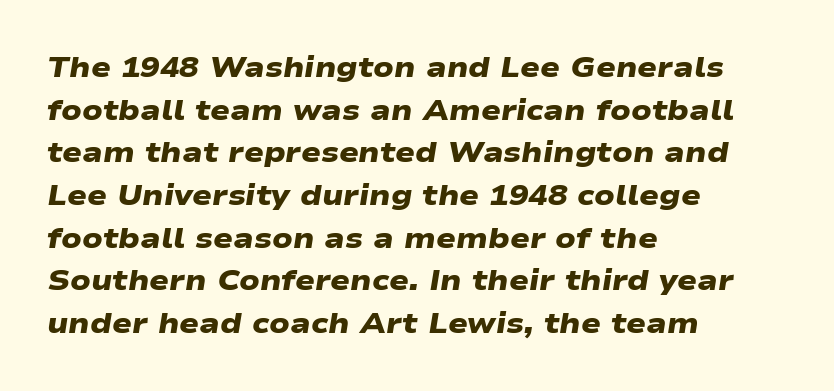
Q: Is the text bold? A: Yes.
Q: Is the typeface a serif or a sans-serif typeface? A: Sans-serif.
Q: Is the text underlined? A: No.
Q: How is the paragraph aligned? A: Left-aligned.
Q: Is the spacing between letters normal or unusually wide? A: Normal.
Q: Is the spacing between lines tight, normal or loose? A: Normal.
Q: Width (condensed, normal, or wide)? A: Wide.
Q: Stroke contrast? A: Low.
Q: x-height? A: Medium.
Q: Monospaced? A: No.
